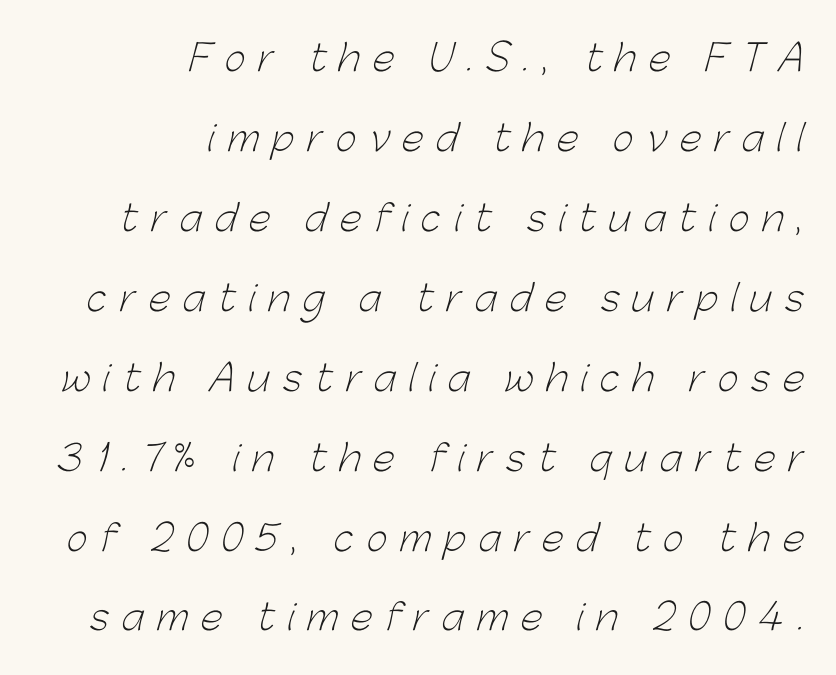
If you drew a ruler down the right edge, every line would touch it. Unmarked baselines from the first word to the last. No heavy texture on the line: the type isn't bold. Notice the wide empty band between every row — that's loose leading. Short note: letters widely spaced.
